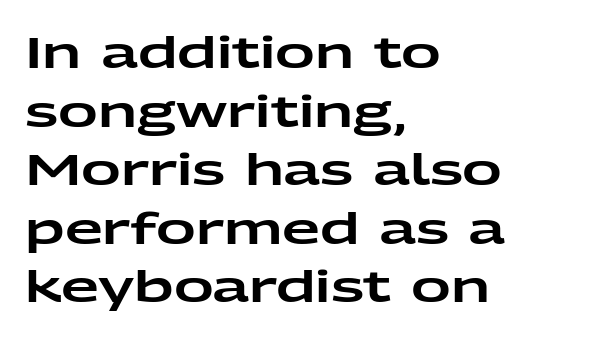
Q: Is the text italic (slanted)? A: No, it is upright.
Q: Is the typeface a serif or a sans-serif typeface? A: Sans-serif.
Q: Is the text underlined? A: No.
Q: How is the paragraph aligned? A: Left-aligned.
Q: Is the spacing between letters normal or unusually wide? A: Normal.
Q: Is the spacing between lines tight, normal or loose? A: Normal.
Q: Width (condensed, normal, or wide)? A: Wide.
Q: Stroke contrast? A: Low.
Q: x-height? A: Medium.
Q: Monospaced? A: No.
